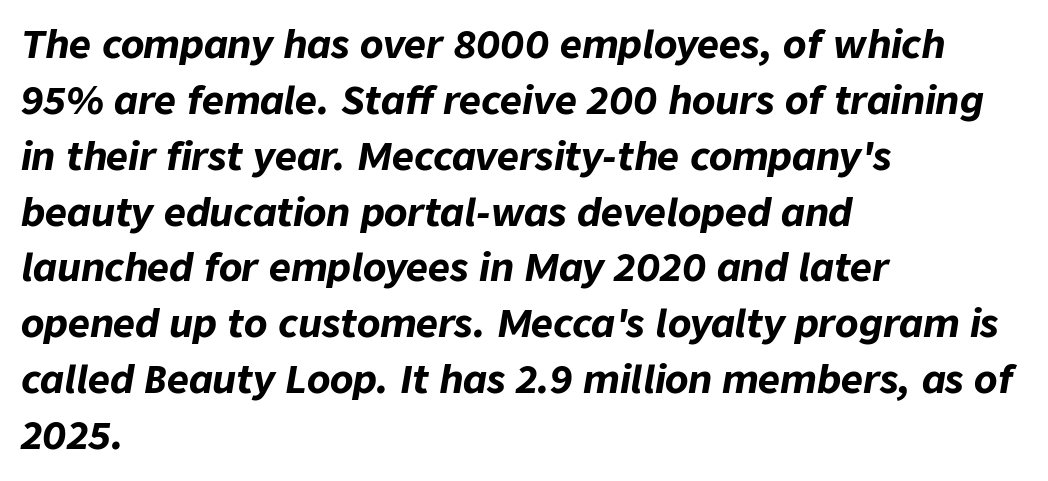
Q: Is the text bold? A: Yes.
Q: Is the text italic (slanted)? A: Yes, it leans right by about 9 degrees.
Q: Is the text underlined? A: No.
Q: How is the paragraph aligned? A: Left-aligned.
Q: Is the spacing between letters normal or unusually wide? A: Normal.
Q: Is the spacing between lines tight, normal or loose? A: Normal.
Q: Width (condensed, normal, or wide)? A: Normal.
Q: Stroke contrast? A: Low.
Q: x-height? A: Medium.
Q: Monospaced? A: No.
